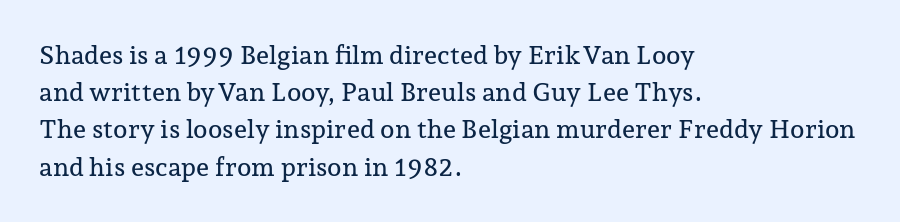
{"italic": "no", "underline": "no", "align": "left", "line_spacing": "normal", "line_spacing_ratio": 1.43, "letter_spacing": "normal", "letter_spacing_em": 0.0, "glyph_px": 26}
